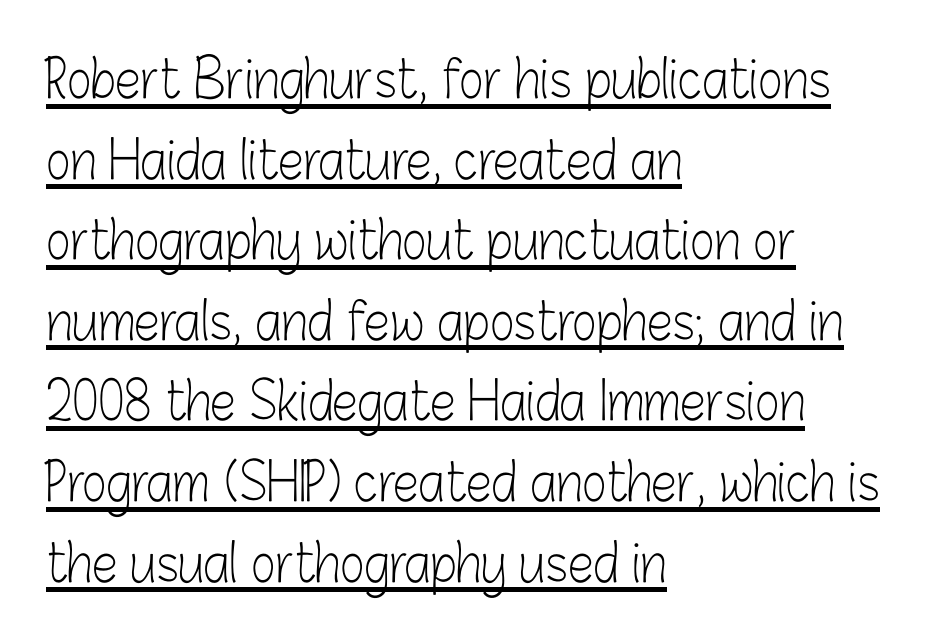
The image shows 52 px light, condensed sans-serif type, upright; set left-aligned, normal line spacing (1.55x), normal letter spacing, underlined; low stroke contrast and a medium x-height.
